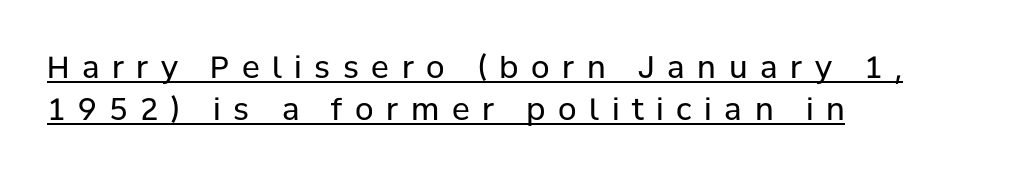
Q: Is the text bold? A: No.
Q: Is the text italic (slanted)? A: No, it is upright.
Q: Is the typeface a serif or a sans-serif typeface? A: Sans-serif.
Q: Is the text underlined? A: Yes.
Q: How is the paragraph aligned? A: Left-aligned.
Q: Is the spacing between letters normal or unusually wide? A: Unusually wide.
Q: Is the spacing between lines tight, normal or loose? A: Normal.
Q: Width (condensed, normal, or wide)? A: Normal.
Q: Stroke contrast? A: Low.
Q: x-height? A: Medium.
Q: Monospaced? A: No.
